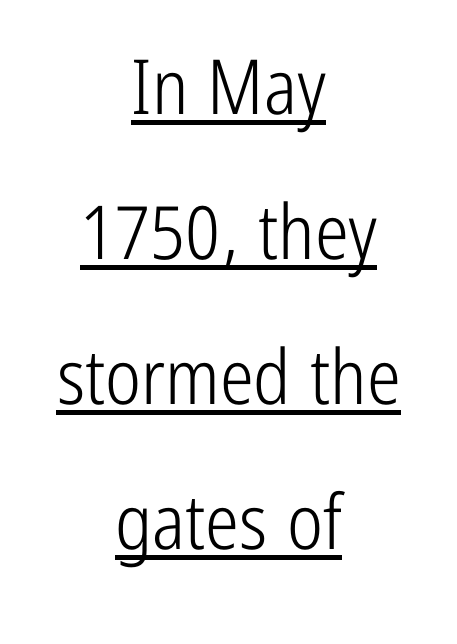
The image shows 76 px light, condensed sans-serif type, upright; set centered, loose line spacing (1.91x), normal letter spacing, underlined; low stroke contrast and a medium x-height.
